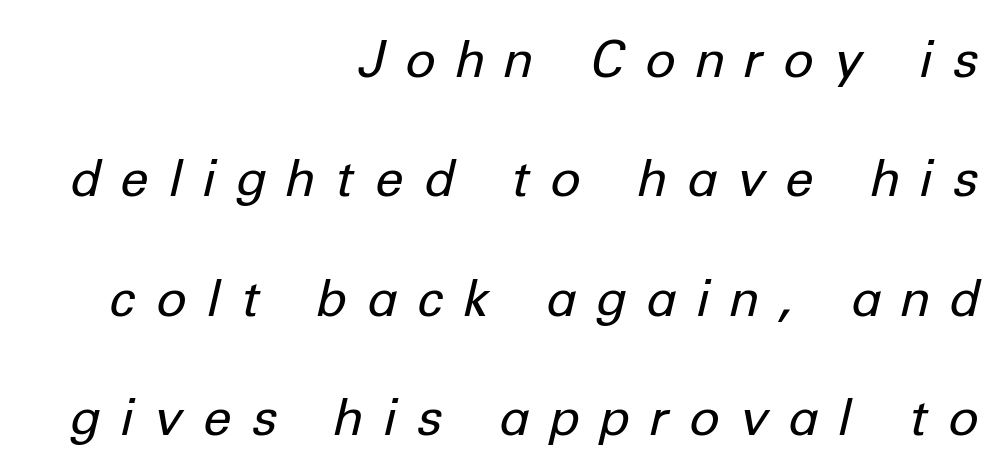
Q: Is the text bold? A: No.
Q: Is the text italic (slanted)? A: Yes, it leans right by about 12 degrees.
Q: Is the text underlined? A: No.
Q: How is the paragraph aligned? A: Right-aligned.
Q: Is the spacing between letters normal or unusually wide? A: Unusually wide.
Q: Is the spacing between lines tight, normal or loose? A: Loose.
Q: Width (condensed, normal, or wide)? A: Normal.
Q: Stroke contrast? A: Low.
Q: x-height? A: Medium.
Q: Monospaced? A: No.
